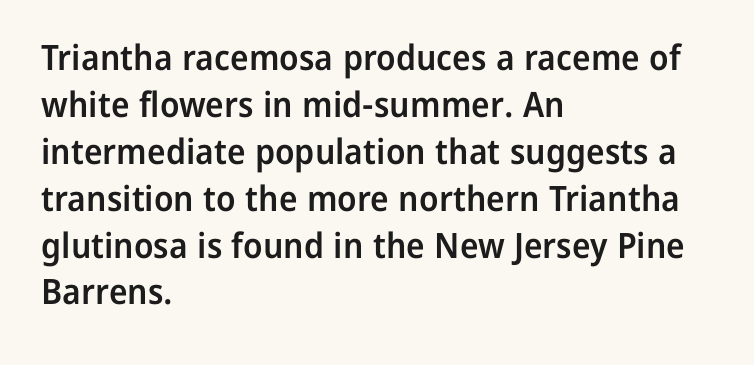
The image shows 35 px semibold sans-serif type, upright; set left-aligned, normal line spacing (1.34x), normal letter spacing, not underlined; low stroke contrast and a medium x-height.
